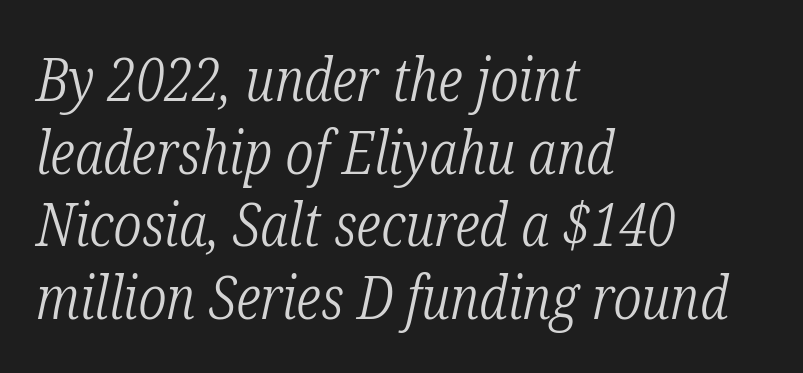
Q: Is the text bold? A: No.
Q: Is the text italic (slanted)? A: Yes, it leans right by about 12 degrees.
Q: Is the typeface a serif or a sans-serif typeface? A: Serif.
Q: Is the text underlined? A: No.
Q: How is the paragraph aligned? A: Left-aligned.
Q: Is the spacing between letters normal or unusually wide? A: Normal.
Q: Width (condensed, normal, or wide)? A: Condensed.
Q: Stroke contrast? A: Low.
Q: x-height? A: Medium.
Q: Monospaced? A: No.
